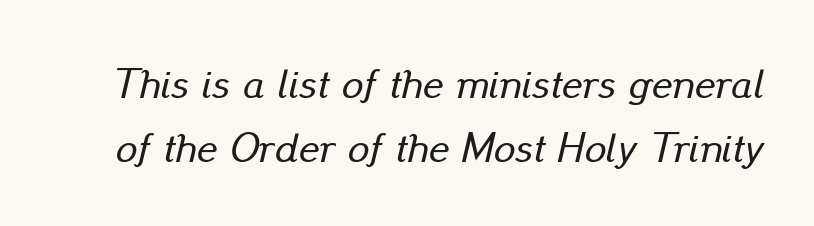
The image shows 43 px text type, italic (leaning right); set normal line spacing (1.48x), normal letter spacing, not underlined; low stroke contrast and a small x-height.
